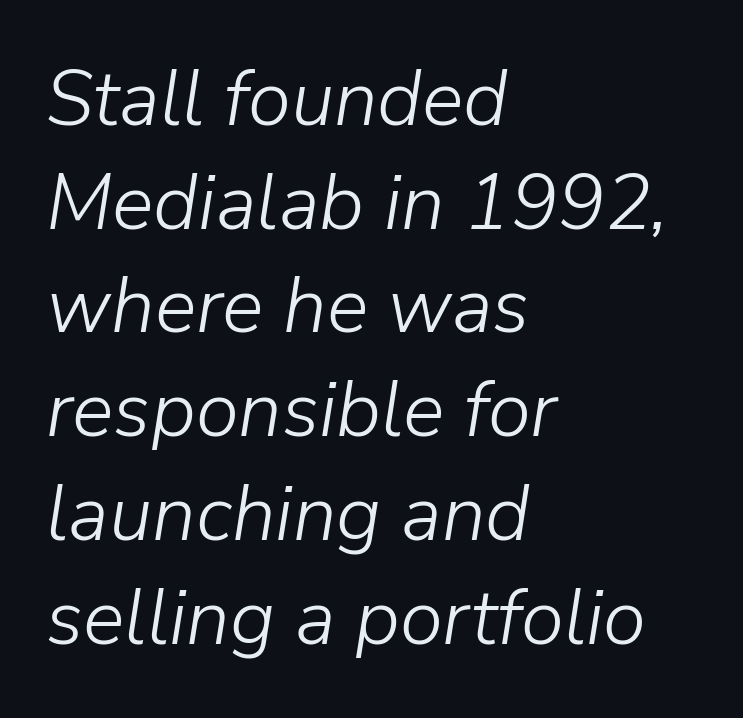
{"italic": "yes", "lean": "right", "slant_degrees": 9, "bold": "no", "weight": "light", "width": "normal", "stroke_contrast": "low", "x_height": "medium", "monospaced": "no", "underline": "no", "align": "left", "line_spacing": "normal", "line_spacing_ratio": 1.33, "letter_spacing": "normal", "letter_spacing_em": 0.0, "glyph_px": 78}
